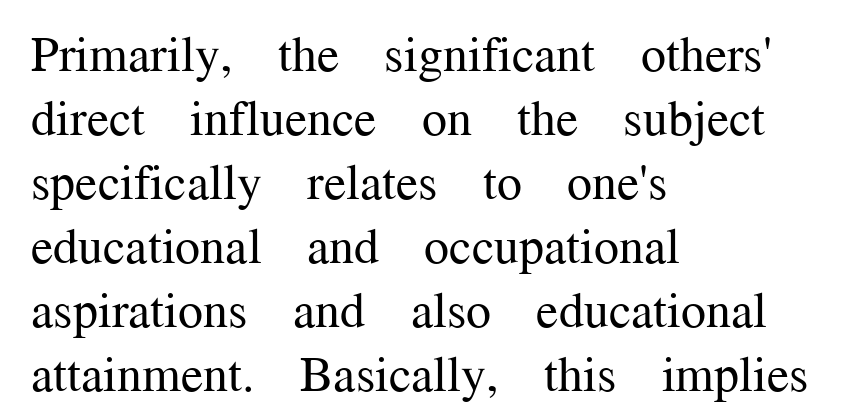
Q: Is the text bold? A: No.
Q: Is the text italic (slanted)? A: No, it is upright.
Q: Is the typeface a serif or a sans-serif typeface? A: Serif.
Q: Is the text underlined? A: No.
Q: How is the paragraph aligned? A: Left-aligned.
Q: Is the spacing between letters normal or unusually wide? A: Normal.
Q: Is the spacing between lines tight, normal or loose? A: Normal.
Q: Width (condensed, normal, or wide)? A: Normal.
Q: Stroke contrast? A: Medium.
Q: x-height? A: Medium.
Q: Monospaced? A: No.
